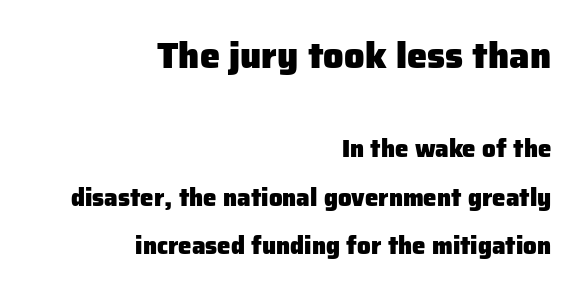
{"serif": "no", "italic": "no", "bold": "yes", "weight": "heavy", "width": "normal", "stroke_contrast": "low", "x_height": "medium", "monospaced": "no", "underline": "no", "align": "right", "line_spacing": "loose", "line_spacing_ratio": 2.03, "letter_spacing": "normal", "letter_spacing_em": 0.0, "larger_block": "first", "size_ratio": 1.5, "glyph_px": 36}
